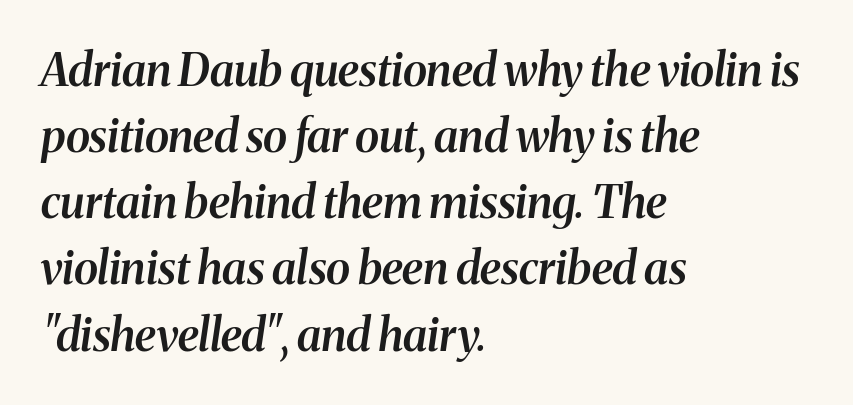
The image shows 45 px semibold serif type, italic (leaning right); set left-aligned, normal line spacing (1.47x), normal letter spacing, not underlined; medium stroke contrast and a medium x-height.
